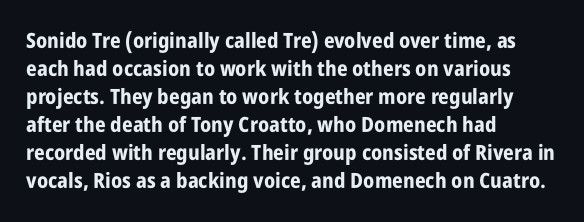
Style check: upright. Reading down the block, your eye returns to a fixed left position each line. This rendering leaves character spacing at its baseline value. Check under the words: just untouched page.
